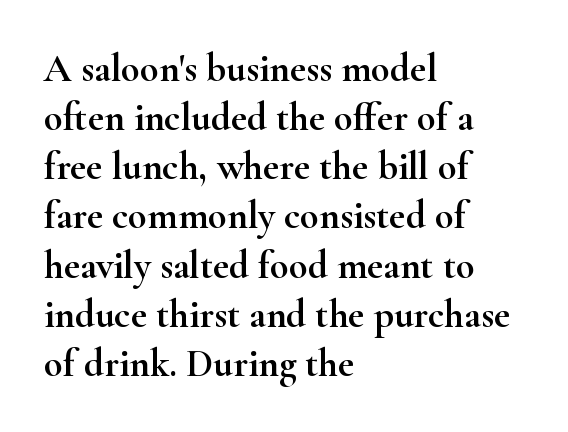
Q: Is the text italic (slanted)? A: No, it is upright.
Q: Is the typeface a serif or a sans-serif typeface? A: Serif.
Q: Is the text underlined? A: No.
Q: How is the paragraph aligned? A: Left-aligned.
Q: Is the spacing between letters normal or unusually wide? A: Normal.
Q: Is the spacing between lines tight, normal or loose? A: Normal.
Q: Width (condensed, normal, or wide)? A: Wide.
Q: Stroke contrast? A: High.
Q: x-height? A: Small.
Q: Monospaced? A: No.
